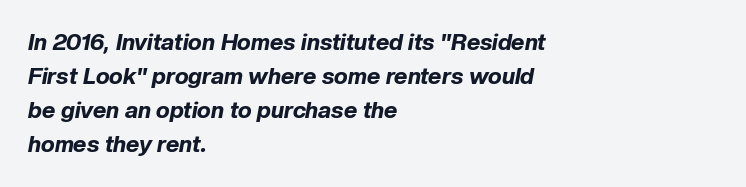
Teacher's note: observe the even left margin — that is flush-left alignment. Beneath every word, the page is bare. Observe the lean: these are italic letterforms. Is the type bold? Yes — the strokes are clearly thick and heavy.
